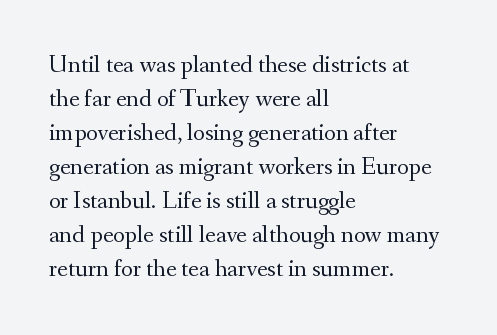
A normal amount of white space separates one row of letters from the next. Honestly, the letter spacing is just normal — you wouldn't notice it. The font's upright variant was chosen for this text. Is this a heavy cut? Hardly; it is regular or lighter. Caption: multi-line text, flush left, ragged right.
